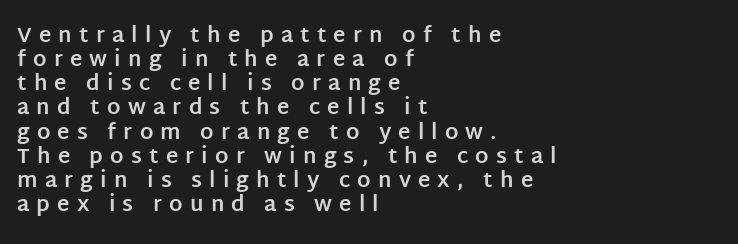
Q: Is the text bold? A: Yes.
Q: Is the text italic (slanted)? A: No, it is upright.
Q: Is the text underlined? A: No.
Q: How is the paragraph aligned? A: Left-aligned.
Q: Is the spacing between letters normal or unusually wide? A: Unusually wide.
Q: Is the spacing between lines tight, normal or loose? A: Tight.
